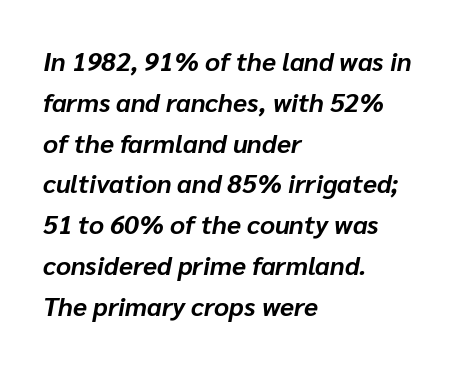
The image shows 26 px bold type, italic (leaning right); set left-aligned, normal line spacing (1.57x), normal letter spacing, not underlined.
